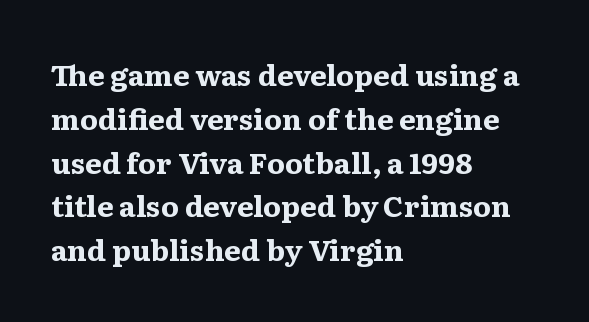
Q: Is the text bold? A: Yes.
Q: Is the text italic (slanted)? A: No, it is upright.
Q: Is the typeface a serif or a sans-serif typeface? A: Serif.
Q: Is the text underlined? A: No.
Q: How is the paragraph aligned? A: Left-aligned.
Q: Is the spacing between letters normal or unusually wide? A: Normal.
Q: Is the spacing between lines tight, normal or loose? A: Normal.
Q: Width (condensed, normal, or wide)? A: Wide.
Q: Stroke contrast? A: Medium.
Q: x-height? A: Medium.
Q: Monospaced? A: No.
